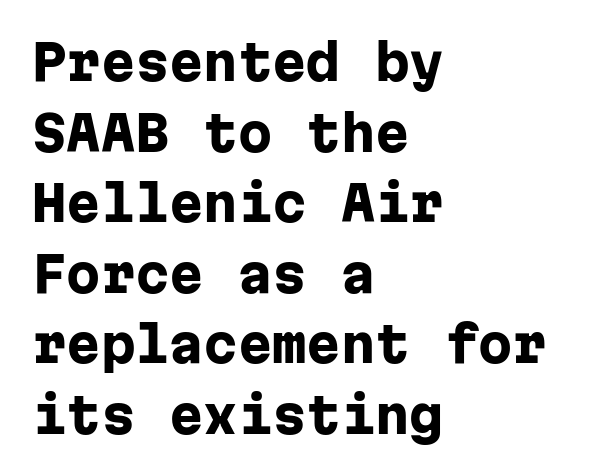
Q: Is the text bold? A: Yes.
Q: Is the text italic (slanted)? A: No, it is upright.
Q: Is the typeface a serif or a sans-serif typeface? A: Sans-serif.
Q: Is the text underlined? A: No.
Q: How is the paragraph aligned? A: Left-aligned.
Q: Is the spacing between letters normal or unusually wide? A: Normal.
Q: Is the spacing between lines tight, normal or loose? A: Normal.
Q: Width (condensed, normal, or wide)? A: Normal.
Q: Stroke contrast? A: Low.
Q: x-height? A: Medium.
Q: Monospaced? A: Yes.
